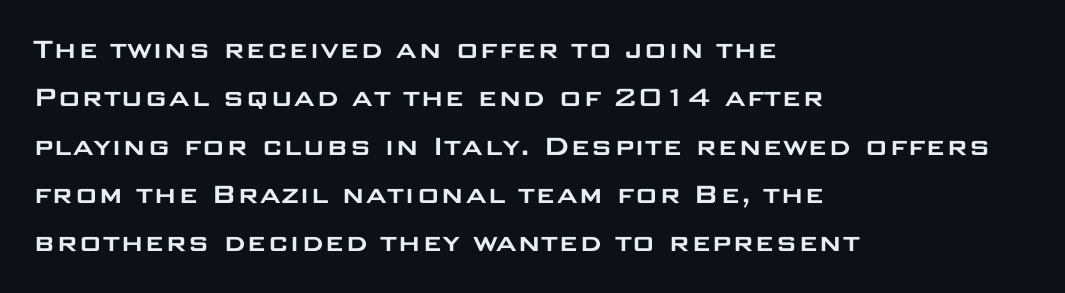
Q: Is the text italic (slanted)? A: No, it is upright.
Q: Is the typeface a serif or a sans-serif typeface? A: Sans-serif.
Q: Is the text underlined? A: No.
Q: How is the paragraph aligned? A: Left-aligned.
Q: Is the spacing between letters normal or unusually wide? A: Normal.
Q: Is the spacing between lines tight, normal or loose? A: Normal.
Q: Width (condensed, normal, or wide)? A: Wide.
Q: Stroke contrast? A: Low.
Q: x-height? A: Large.
Q: Monospaced? A: No.
